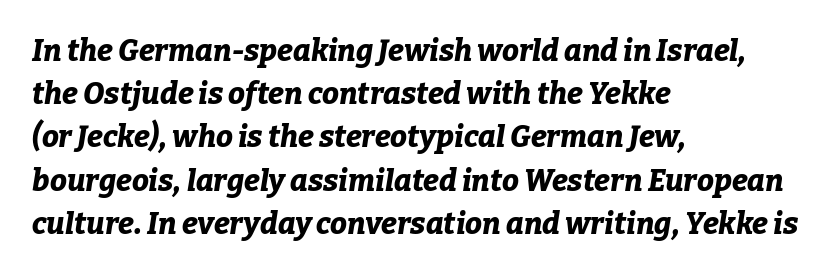
The image shows 30 px bold type, italic (leaning right); set left-aligned, normal line spacing (1.44x), normal letter spacing, not underlined; low stroke contrast and a medium x-height.
